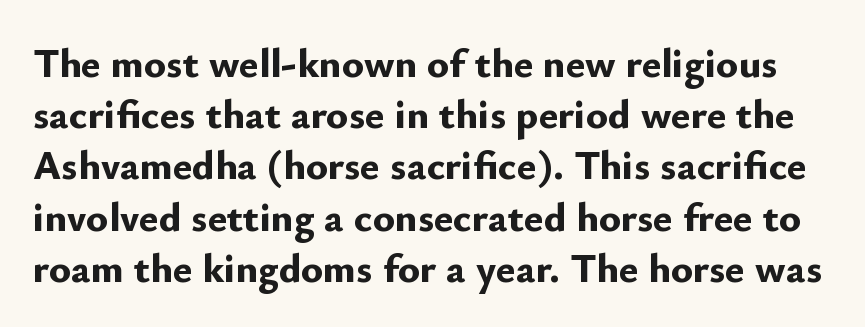
The image shows 41 px bold sans-serif type, upright; set normal line spacing (1.25x), normal letter spacing, not underlined; low stroke contrast and a small x-height.
